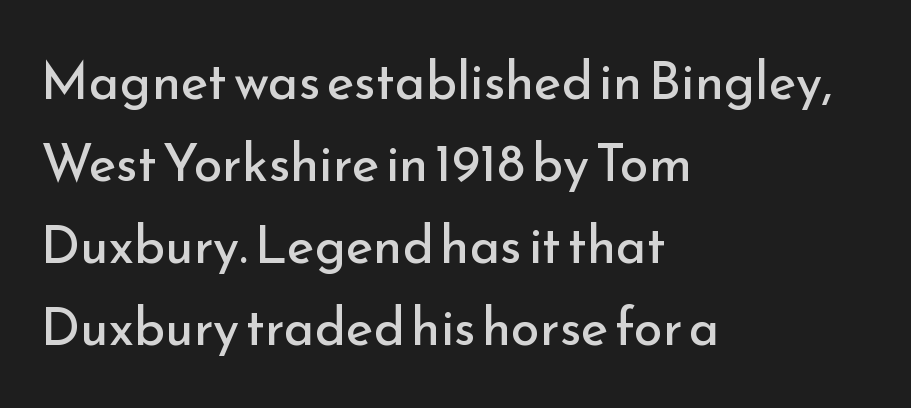
Serif or sans? Sans — the stroke terminals are bare. How are the letters spaced? Ordinarily, with no added tracking. Each letter keeps its own natural width here, so spacing adapts to shape. Summary of vertical rhythm: regular, with standard interline spacing. The rendering anchors every line to the left-hand side. This is the regular roman posture of the typeface.
